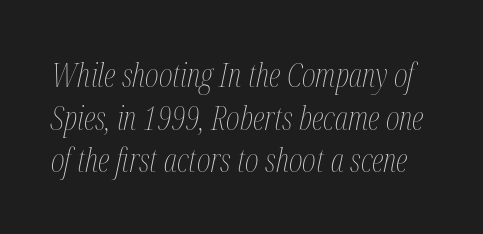
The image shows 33 px thin, condensed type, italic (leaning right); set normal line spacing (1.29x), normal letter spacing, not underlined; medium stroke contrast and a medium x-height.
